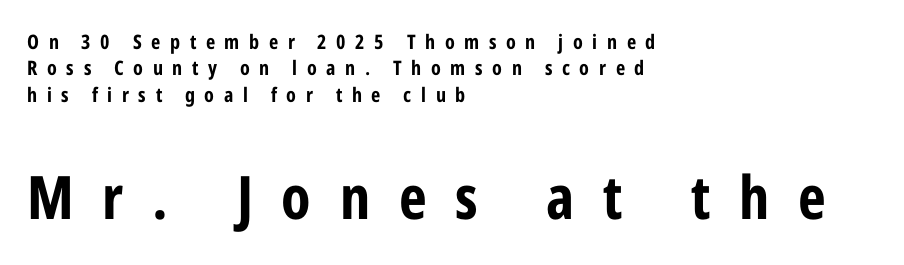
Q: Is the text bold? A: Yes.
Q: Is the text italic (slanted)? A: No, it is upright.
Q: Is the typeface a serif or a sans-serif typeface? A: Sans-serif.
Q: Is the text underlined? A: No.
Q: How is the paragraph aligned? A: Left-aligned.
Q: Is the spacing between letters normal or unusually wide? A: Unusually wide.
Q: Is the spacing between lines tight, normal or loose? A: Normal.
Q: Which block of text is set in a larger size, the first (top) or the second (bottom)? A: The second (bottom) one.
Q: Width (condensed, normal, or wide)? A: Condensed.
Q: Stroke contrast? A: Low.
Q: x-height? A: Medium.
Q: Monospaced? A: No.
